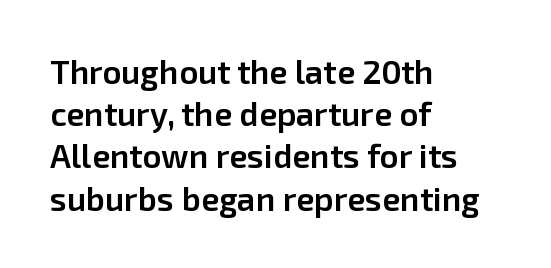
The image shows 33 px semibold sans-serif type, upright; set left-aligned, normal line spacing (1.28x), normal letter spacing, not underlined; low stroke contrast and a medium x-height.
